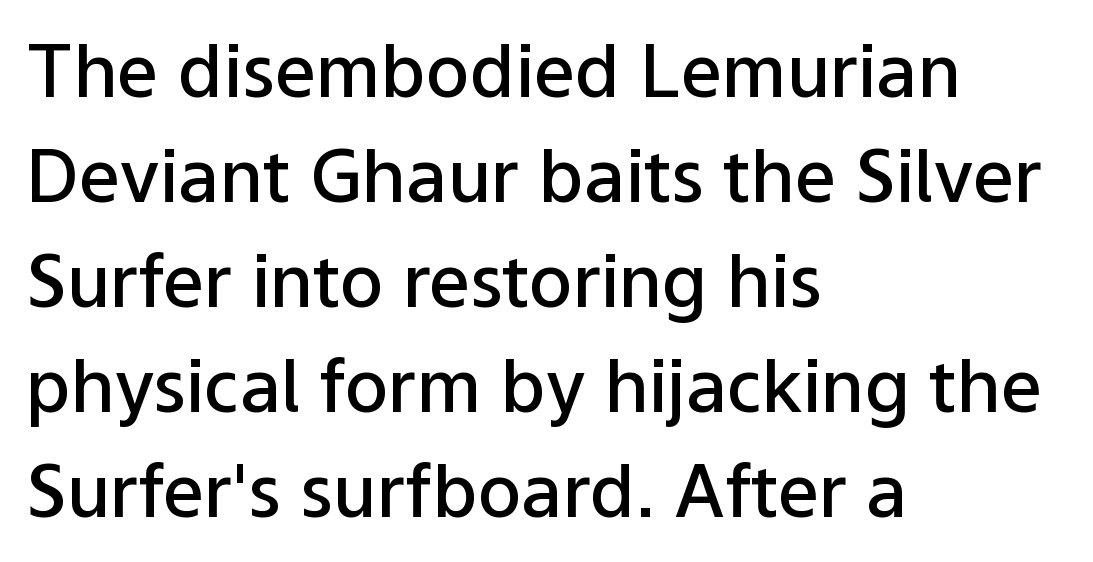
Stroke thickness is moderately raised; the sample reads as semibold. Descender tails drop into unmarked territory. Each line starts at the same left margin while the right side varies. This sample has the flowing, uneven cadence of proportional lettering. Here the glyphs are tracked normally, forming tight word shapes.
